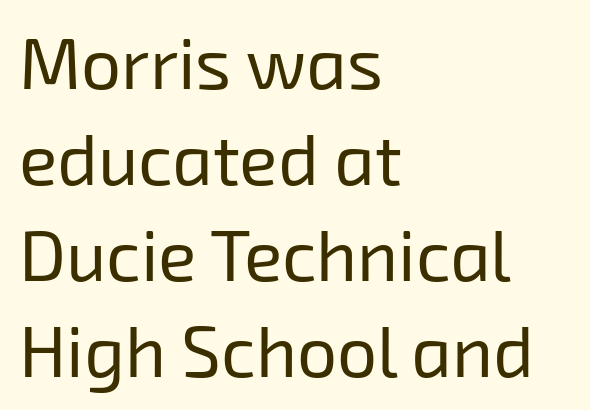
The image shows 71 px regular-weight sans-serif type; set left-aligned, normal line spacing (1.35x), normal letter spacing, not underlined; low stroke contrast and a medium x-height.
